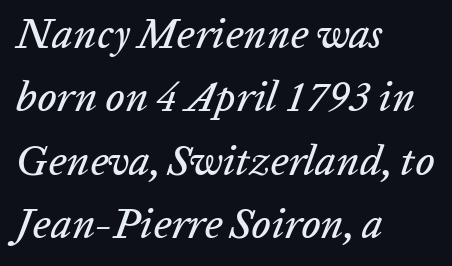
{"italic": "yes", "lean": "right", "slant_degrees": 20, "width": "normal", "stroke_contrast": "low", "x_height": "medium", "monospaced": "no", "underline": "no", "align": "left", "line_spacing": "normal", "line_spacing_ratio": 1.51, "letter_spacing": "normal", "letter_spacing_em": 0.0, "glyph_px": 42}
